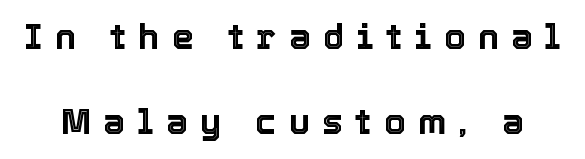
{"italic": "no", "width": "normal", "x_height": "medium", "monospaced": "no", "underline": "no", "line_spacing": "loose", "line_spacing_ratio": 2.43, "letter_spacing": "wide", "letter_spacing_em": 0.35, "glyph_px": 35}
